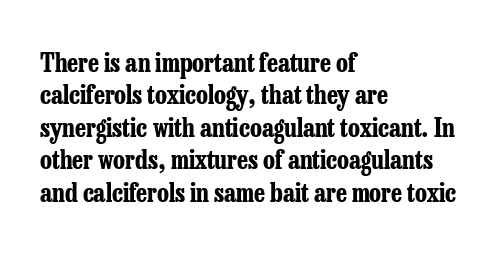
{"italic": "no", "bold": "yes", "underline": "no", "align": "left", "line_spacing": "normal", "line_spacing_ratio": 1.3, "letter_spacing": "normal", "letter_spacing_em": 0.0, "glyph_px": 25}
